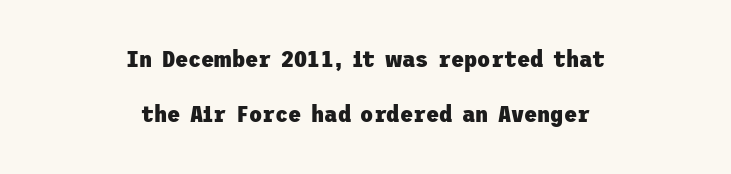
The image shows 24 px bold type, upright; set centered, loose line spacing (2.3x), normal letter spacing, not underlined.
